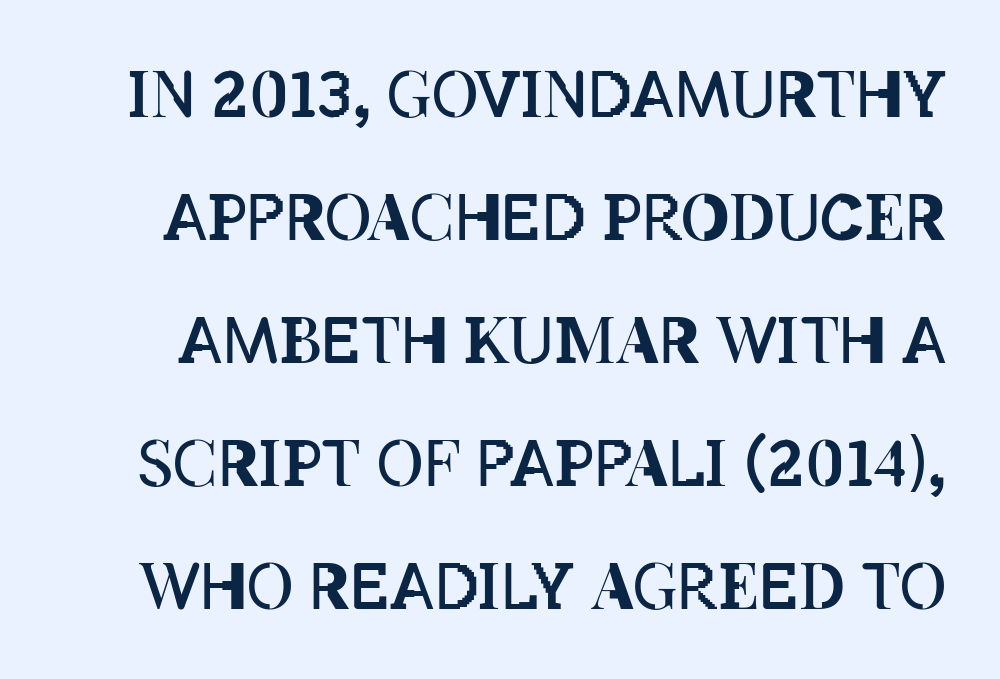
{"italic": "no", "bold": "no", "weight": "regular", "width": "condensed", "stroke_contrast": "low", "x_height": "large", "monospaced": "no", "underline": "no", "line_spacing": "loose", "line_spacing_ratio": 1.92, "letter_spacing": "normal", "letter_spacing_em": 0.0, "glyph_px": 64}
